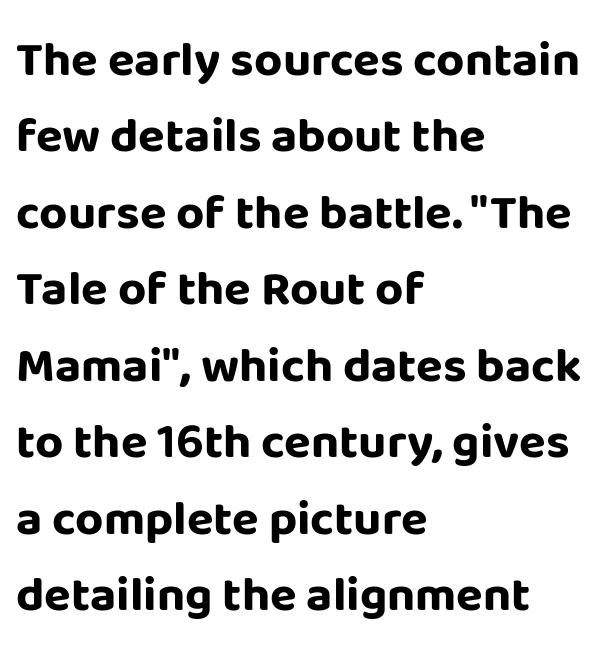
{"serif": "no", "italic": "no", "bold": "yes", "weight": "bold", "width": "normal", "stroke_contrast": "low", "x_height": "large", "monospaced": "no", "underline": "no", "align": "left", "line_spacing": "normal", "line_spacing_ratio": 1.56, "letter_spacing": "normal", "letter_spacing_em": 0.0, "glyph_px": 49}
